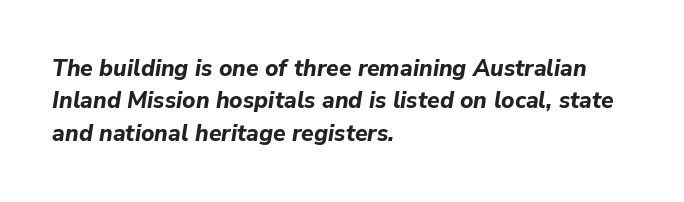
The image shows 23 px bold type, italic (leaning right); set left-aligned, normal line spacing (1.41x), normal letter spacing, not underlined.
